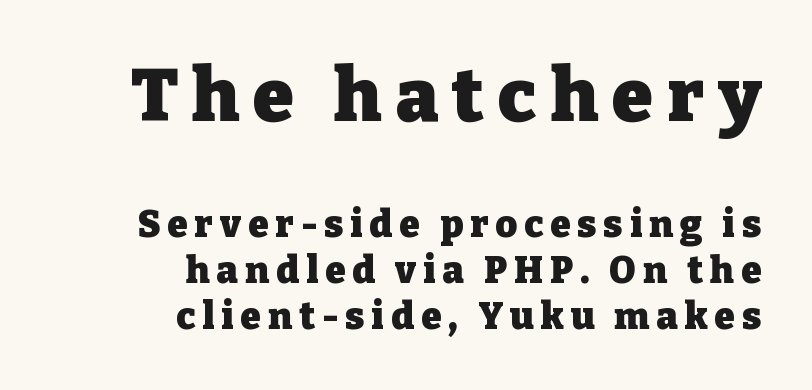
The image shows 74 px heavy serif type, upright; set right-aligned, line spacing 1.24x, not underlined; the first (top) block is 2.0x larger; low stroke contrast and a medium x-height.
